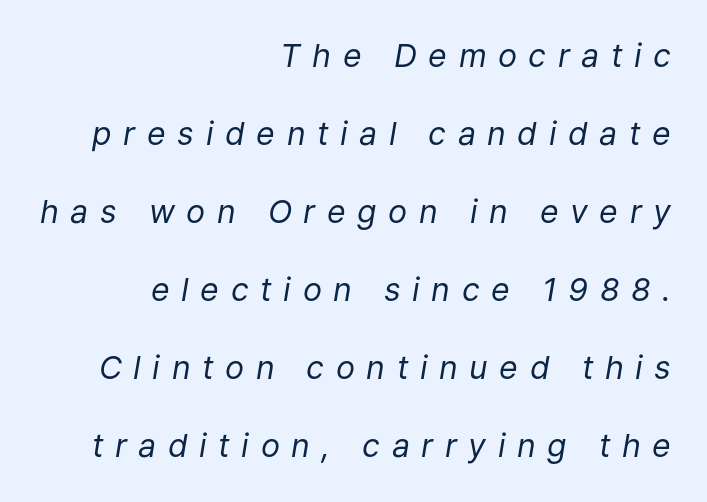
Q: Is the text bold? A: No.
Q: Is the text italic (slanted)? A: Yes, it leans right by about 9 degrees.
Q: Is the text underlined? A: No.
Q: How is the paragraph aligned? A: Right-aligned.
Q: Is the spacing between letters normal or unusually wide? A: Unusually wide.
Q: Is the spacing between lines tight, normal or loose? A: Loose.
Q: Width (condensed, normal, or wide)? A: Normal.
Q: Stroke contrast? A: Low.
Q: x-height? A: Medium.
Q: Monospaced? A: No.
